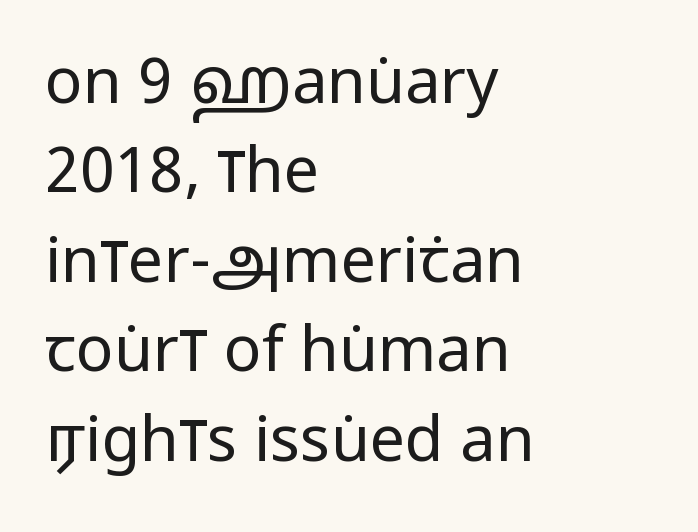
Q: Is the text bold? A: No.
Q: Is the text italic (slanted)? A: No, it is upright.
Q: Is the typeface a serif or a sans-serif typeface? A: Sans-serif.
Q: Is the text underlined? A: No.
Q: How is the paragraph aligned? A: Left-aligned.
Q: Is the spacing between letters normal or unusually wide? A: Normal.
Q: Is the spacing between lines tight, normal or loose? A: Normal.
Q: Width (condensed, normal, or wide)? A: Condensed.
Q: Stroke contrast? A: Low.
Q: x-height? A: Large.
Q: Monospaced? A: No.
